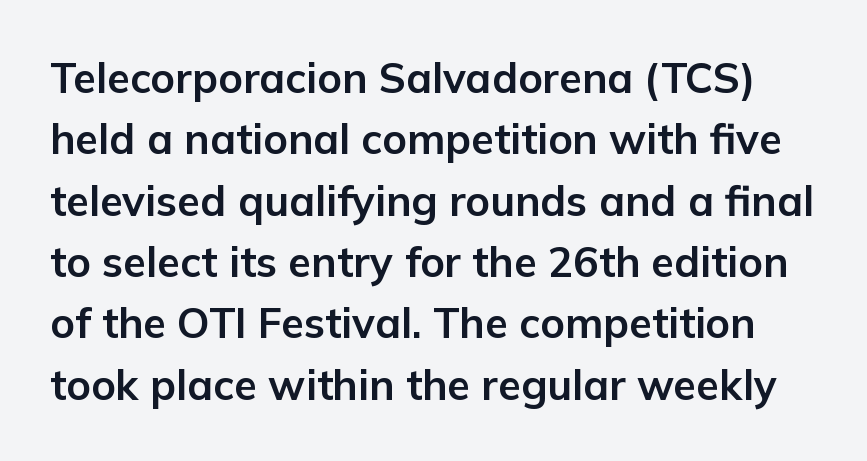
The image shows 42 px bold sans-serif type, upright; set normal line spacing (1.46x), normal letter spacing, not underlined; low stroke contrast and a medium x-height.
